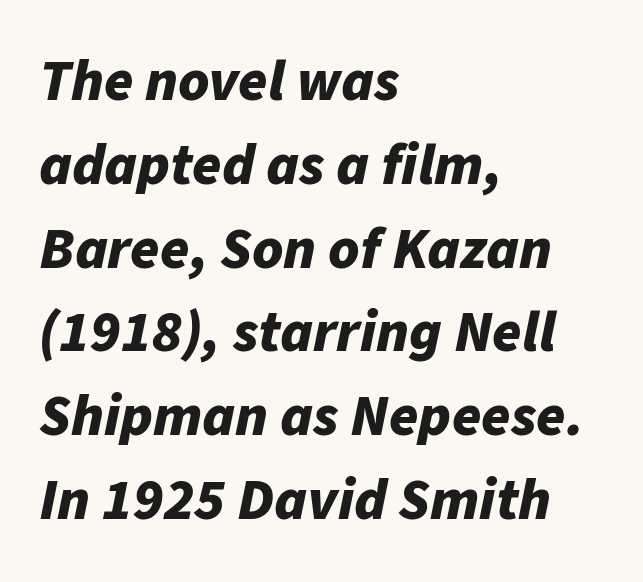
The image shows 59 px bold type, italic (leaning right); set left-aligned, normal line spacing (1.42x), normal letter spacing, not underlined; low stroke contrast and a medium x-height.
